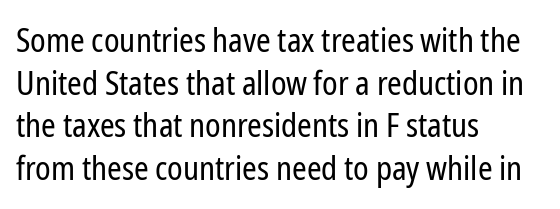
To sum up the face: it is a sans, with no serifs. The rendering keeps characters at their native spacing. The characters are drawn with everyday or finer stroke widths. Leading matches the norm, producing a regular column. The rendering uses natural spacing where letterforms have individual widths. These lines are set flush left with a ragged right edge.
